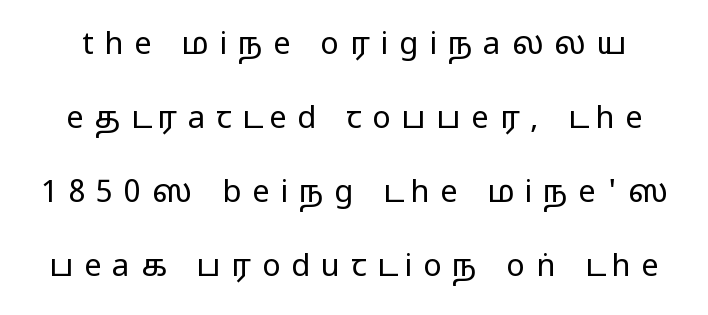
Q: Is the text bold? A: No.
Q: Is the text italic (slanted)? A: No, it is upright.
Q: Is the typeface a serif or a sans-serif typeface? A: Sans-serif.
Q: Is the text underlined? A: No.
Q: Is the spacing between letters normal or unusually wide? A: Unusually wide.
Q: Is the spacing between lines tight, normal or loose? A: Loose.
Q: Width (condensed, normal, or wide)? A: Wide.
Q: Stroke contrast? A: Low.
Q: x-height? A: Medium.
Q: Monospaced? A: No.
